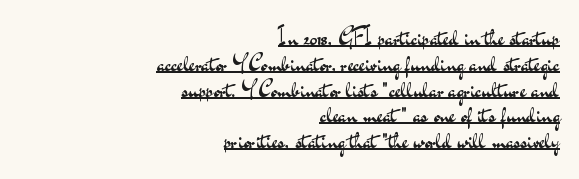
Q: Is the text bold? A: No.
Q: Is the text italic (slanted)? A: Yes.
Q: Is the text underlined? A: Yes.
Q: How is the paragraph aligned? A: Right-aligned.
Q: Is the spacing between letters normal or unusually wide? A: Normal.
Q: Is the spacing between lines tight, normal or loose? A: Tight.
